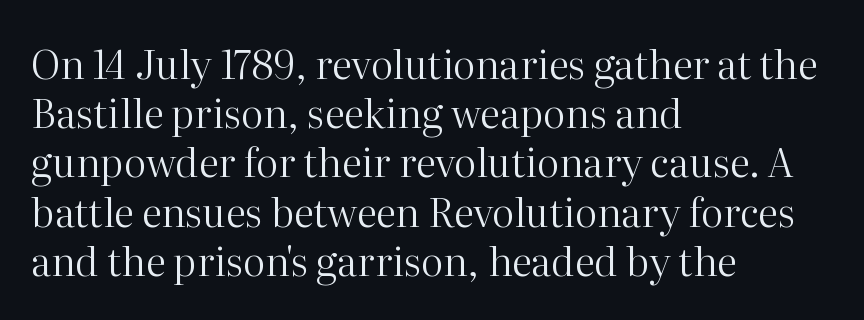
Q: Is the text bold? A: No.
Q: Is the text italic (slanted)? A: No, it is upright.
Q: Is the typeface a serif or a sans-serif typeface? A: Serif.
Q: Is the text underlined? A: No.
Q: How is the paragraph aligned? A: Left-aligned.
Q: Is the spacing between letters normal or unusually wide? A: Normal.
Q: Width (condensed, normal, or wide)? A: Normal.
Q: Stroke contrast? A: High.
Q: x-height? A: Medium.
Q: Monospaced? A: No.
